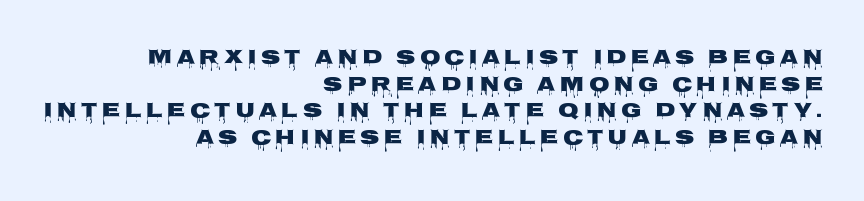
{"italic": "no", "bold": "yes", "underline": "no", "align": "right", "line_spacing": "normal", "line_spacing_ratio": 1.27, "letter_spacing": "wide", "letter_spacing_em": 0.2, "glyph_px": 21}
